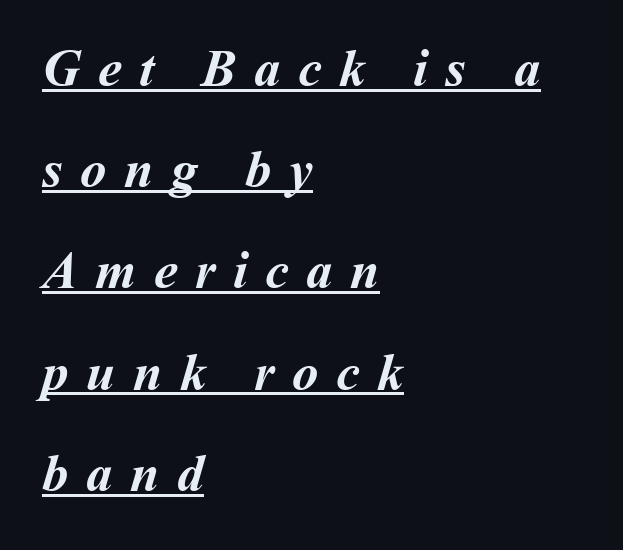
The image shows 53 px semibold type; set left-aligned, loose line spacing (1.91x), unusually wide letter spacing (+0.33 em), underlined; medium stroke contrast and a medium x-height.
